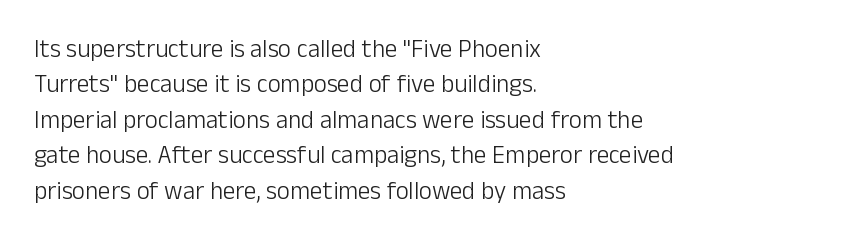
Q: Is the text bold? A: No.
Q: Is the text italic (slanted)? A: No, it is upright.
Q: Is the text underlined? A: No.
Q: How is the paragraph aligned? A: Left-aligned.
Q: Is the spacing between letters normal or unusually wide? A: Normal.
Q: Is the spacing between lines tight, normal or loose? A: Normal.
